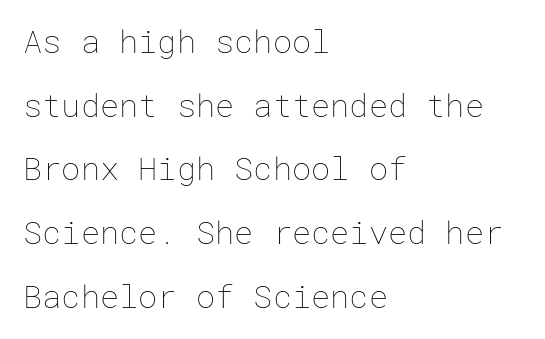
Is the stroke heavy? The answer is a plain regular-or-lighter. The gaps between neighbouring characters are ordinary and unremarkable. Summary of vertical rhythm: relaxed, with wide interline spacing. The text block is weighted toward the left margin, trailing off unevenly rightward. Italic: no, the glyphs are upright roman.
